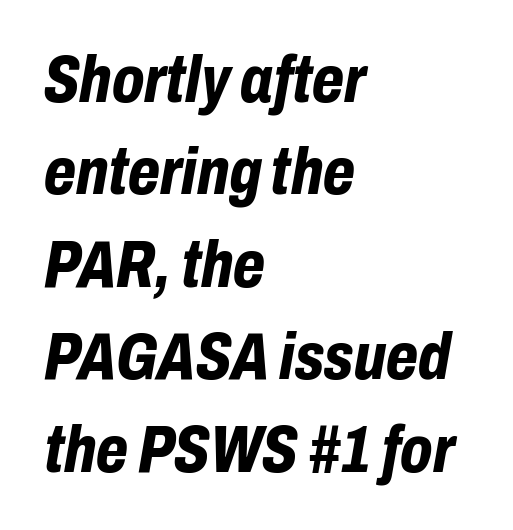
{"italic": "yes", "lean": "right", "slant_degrees": 10, "bold": "yes", "weight": "bold", "width": "condensed", "stroke_contrast": "low", "x_height": "medium", "monospaced": "no", "underline": "no", "align": "left", "line_spacing": "normal", "line_spacing_ratio": 1.4, "letter_spacing": "normal", "letter_spacing_em": 0.0, "glyph_px": 66}
